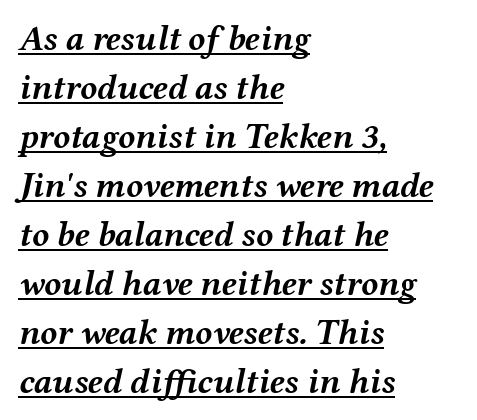
{"italic": "yes", "lean": "right", "slant_degrees": 12, "bold": "yes", "weight": "semibold", "width": "wide", "stroke_contrast": "medium", "x_height": "medium", "monospaced": "no", "underline": "yes", "align": "left", "line_spacing": "normal", "line_spacing_ratio": 1.4, "letter_spacing": "normal", "letter_spacing_em": 0.0, "glyph_px": 35}
